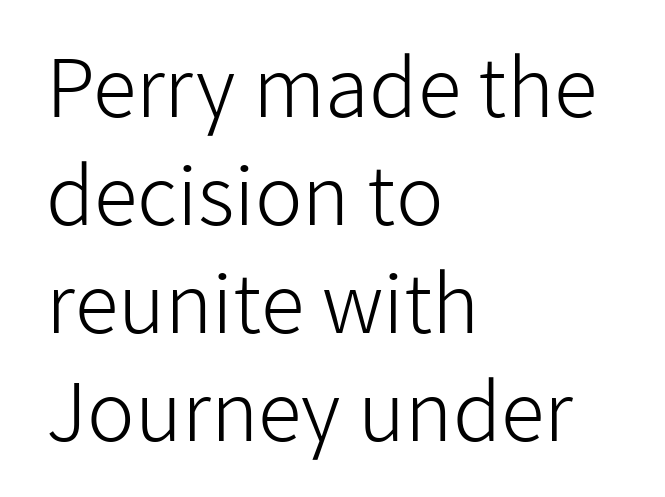
The image shows 80 px light sans-serif type, upright; set left-aligned, normal line spacing (1.35x), normal letter spacing, not underlined; low stroke contrast and a medium x-height.
